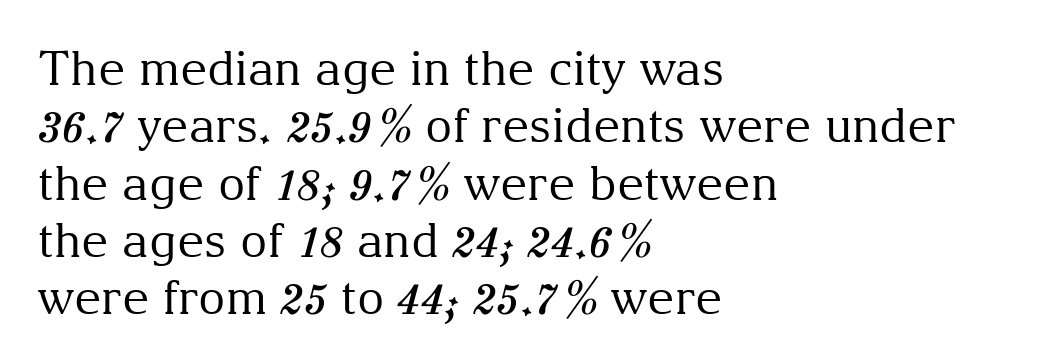
Q: Is the text bold? A: No.
Q: Is the text italic (slanted)? A: No, it is upright.
Q: Is the typeface a serif or a sans-serif typeface? A: Serif.
Q: Is the text underlined? A: No.
Q: How is the paragraph aligned? A: Left-aligned.
Q: Is the spacing between letters normal or unusually wide? A: Normal.
Q: Width (condensed, normal, or wide)? A: Normal.
Q: Stroke contrast? A: Medium.
Q: x-height? A: Medium.
Q: Monospaced? A: No.
